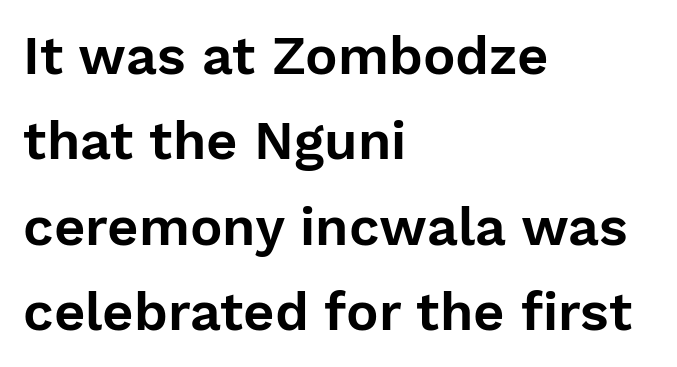
The image shows 54 px sans-serif type, upright; set left-aligned, normal line spacing (1.58x), normal letter spacing, not underlined; low stroke contrast and a medium x-height.
